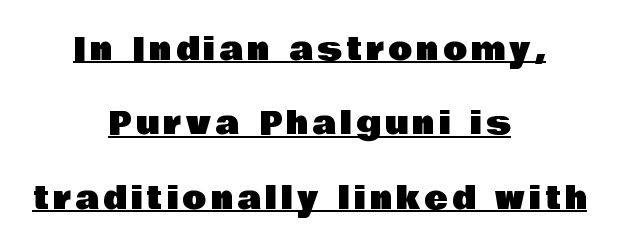
The image shows 31 px sans-serif type, upright; set centered, loose line spacing (2.4x), underlined; low stroke contrast and a large x-height.
